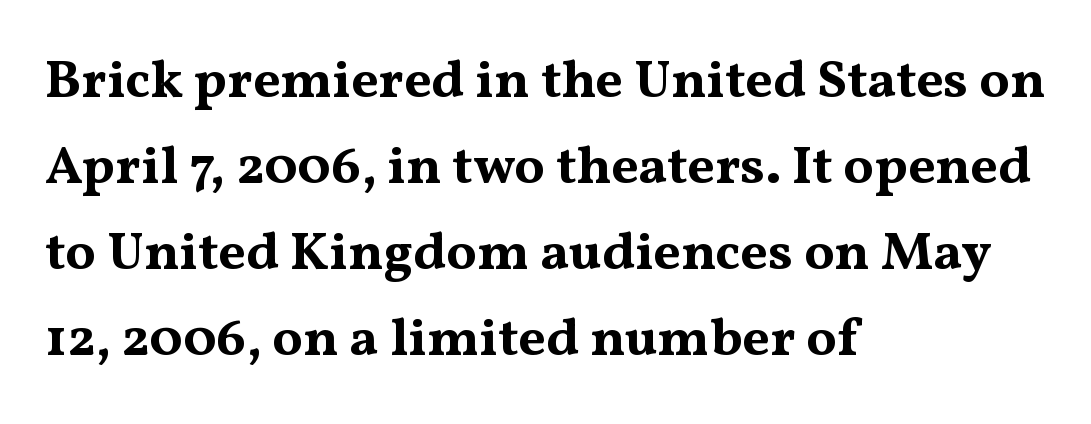
{"serif": "yes", "italic": "no", "bold": "yes", "weight": "bold", "width": "wide", "stroke_contrast": "medium", "x_height": "medium", "monospaced": "no", "underline": "no", "align": "left", "line_spacing": "normal", "line_spacing_ratio": 1.59, "letter_spacing": "normal", "letter_spacing_em": 0.0, "glyph_px": 54}
